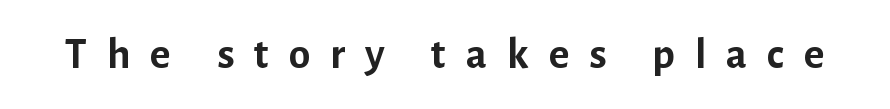
The image shows 44 px semibold sans-serif type, upright; set unusually wide letter spacing (+0.45 em), not underlined; low stroke contrast and a medium x-height.
